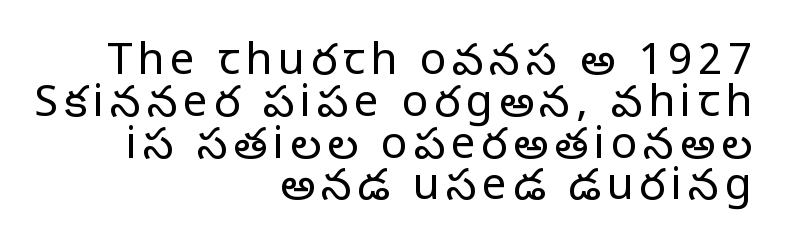
Q: Is the text bold? A: No.
Q: Is the text italic (slanted)? A: No, it is upright.
Q: Is the typeface a serif or a sans-serif typeface? A: Serif.
Q: Is the text underlined? A: No.
Q: How is the paragraph aligned? A: Right-aligned.
Q: Is the spacing between lines tight, normal or loose? A: Tight.
Q: Width (condensed, normal, or wide)? A: Normal.
Q: Stroke contrast? A: Low.
Q: x-height? A: Large.
Q: Monospaced? A: No.
